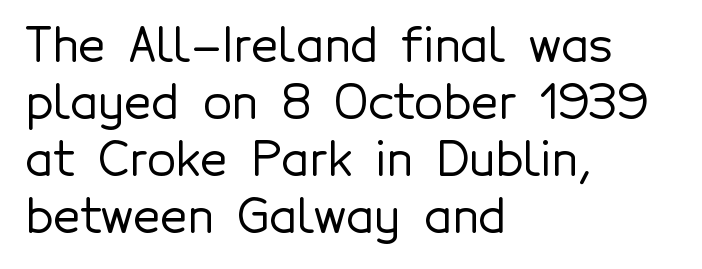
The image shows 47 px sans-serif type, upright; set left-aligned, line spacing 1.21x, normal letter spacing, not underlined; a medium x-height.
